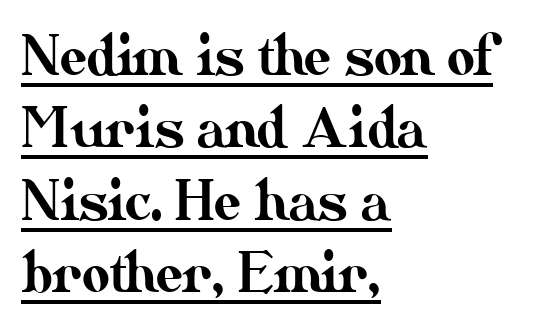
Q: Is the text italic (slanted)? A: No, it is upright.
Q: Is the text underlined? A: Yes.
Q: How is the paragraph aligned? A: Left-aligned.
Q: Is the spacing between letters normal or unusually wide? A: Normal.
Q: Is the spacing between lines tight, normal or loose? A: Normal.
Q: Width (condensed, normal, or wide)? A: Normal.
Q: Stroke contrast? A: Medium.
Q: x-height? A: Small.
Q: Monospaced? A: No.
